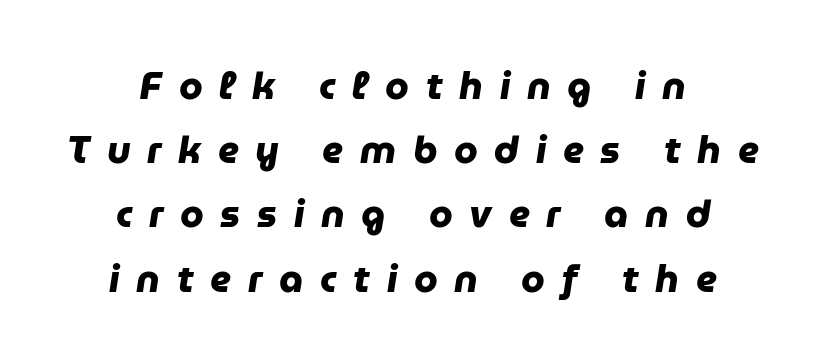
A typesetter would call this proportional, since set widths differ per character. The sample has been set heavy, in full bold. Students, observe: this is what conventionally led text looks like. The font family rendered here belongs to the sans-serif group. Horizontally, the lines are justified to the midpoint only. Words float on clear page, feet unadorned.
